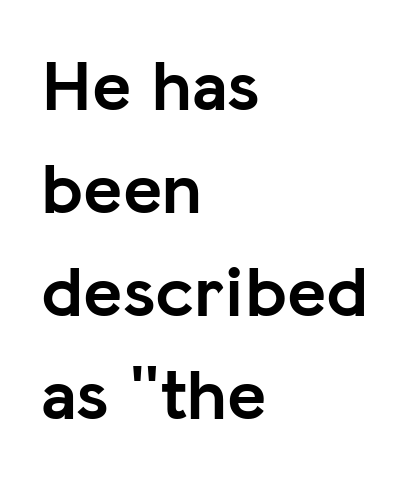
Q: Is the text bold? A: Yes.
Q: Is the text italic (slanted)? A: No, it is upright.
Q: Is the typeface a serif or a sans-serif typeface? A: Sans-serif.
Q: Is the text underlined? A: No.
Q: How is the paragraph aligned? A: Left-aligned.
Q: Is the spacing between letters normal or unusually wide? A: Normal.
Q: Is the spacing between lines tight, normal or loose? A: Normal.
Q: Width (condensed, normal, or wide)? A: Normal.
Q: Stroke contrast? A: Low.
Q: x-height? A: Medium.
Q: Monospaced? A: No.
